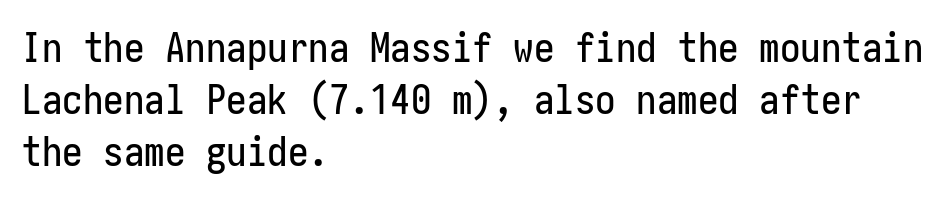
The foot of each line stays bare and open. Ordinary non-slanted type is in use. This is sans-serif lettering, the kind often seen on screens and signage. The tracking reads as untouched default to a designer's eye.
